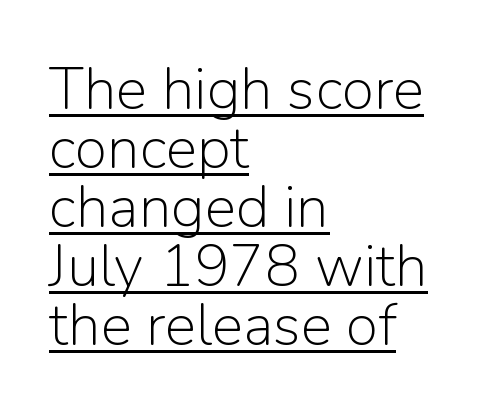
Do the characters align in a grid? No, the font is proportional. Observe the ordinary spacing: letters are neighbours, not strangers. No feet cap the strokes, marking this as sans-serif type. Closely set lines give the paragraph a compact silhouette. On a weight scale, this lands at 450 or below.
